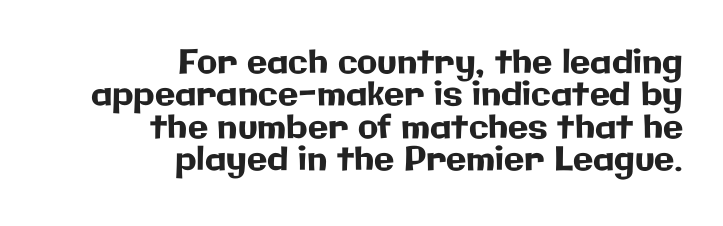
Designer's note — italics off, roman on. Think of a printed novel: that variable character pitch is what you see here. The space directly below the letters is spotless. Compared with typical body copy, the letter spacing here is the same.
